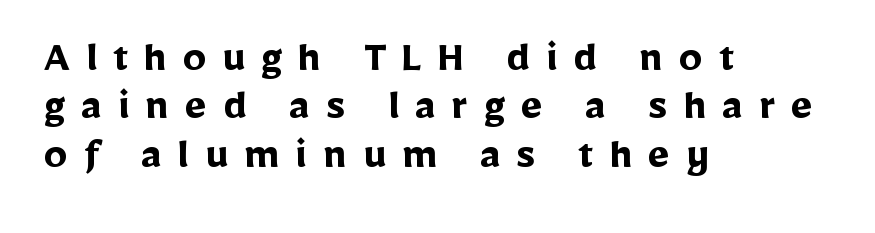
The line texture is sparse and dotted thanks to wide tracking. The leading is snug, giving the passage a crowded texture. The strip under each line holds only bare page. In CSS terms this would be text-align: left. The typography opts for an upright posture over an oblique one. The rendering uses natural spacing where letterforms have individual widths.
